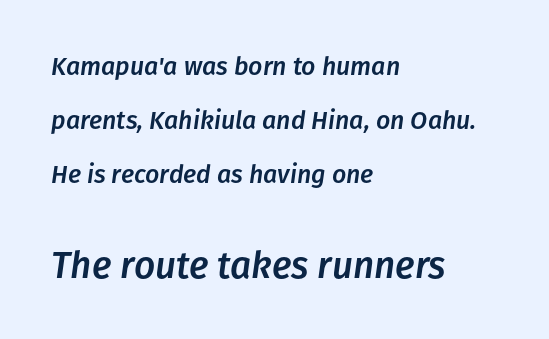
{"italic": "yes", "lean": "right", "slant_degrees": 8, "width": "normal", "stroke_contrast": "low", "x_height": "medium", "monospaced": "no", "underline": "no", "align": "left", "line_spacing": "loose", "line_spacing_ratio": 2.16, "letter_spacing": "normal", "letter_spacing_em": 0.0, "larger_block": "second", "size_ratio": 1.48, "glyph_px": 37}
